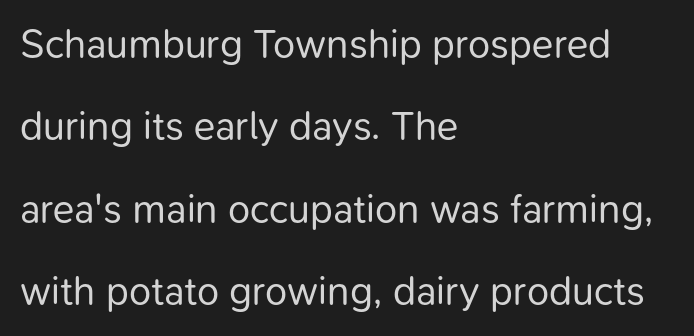
{"serif": "no", "italic": "no", "bold": "no", "weight": "regular", "width": "normal", "stroke_contrast": "low", "x_height": "medium", "monospaced": "no", "underline": "no", "align": "left", "line_spacing": "loose", "line_spacing_ratio": 2.06, "letter_spacing": "normal", "letter_spacing_em": 0.0, "glyph_px": 40}
